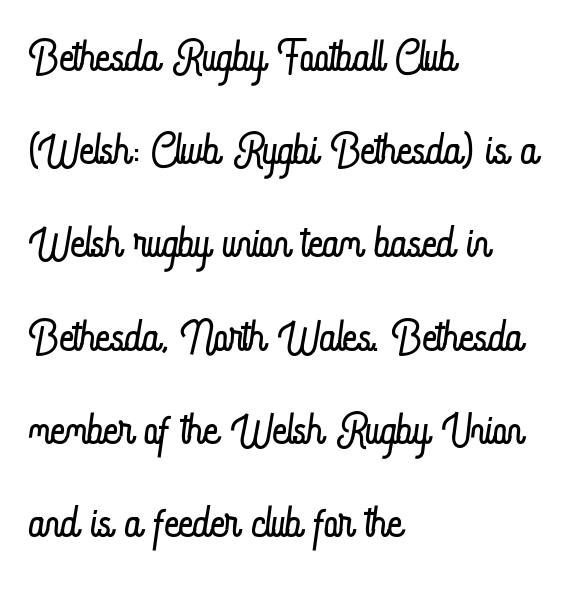
The image shows 63 px light, condensed type; set left-aligned, normal line spacing (1.48x), normal letter spacing, not underlined; low stroke contrast and a small x-height.
